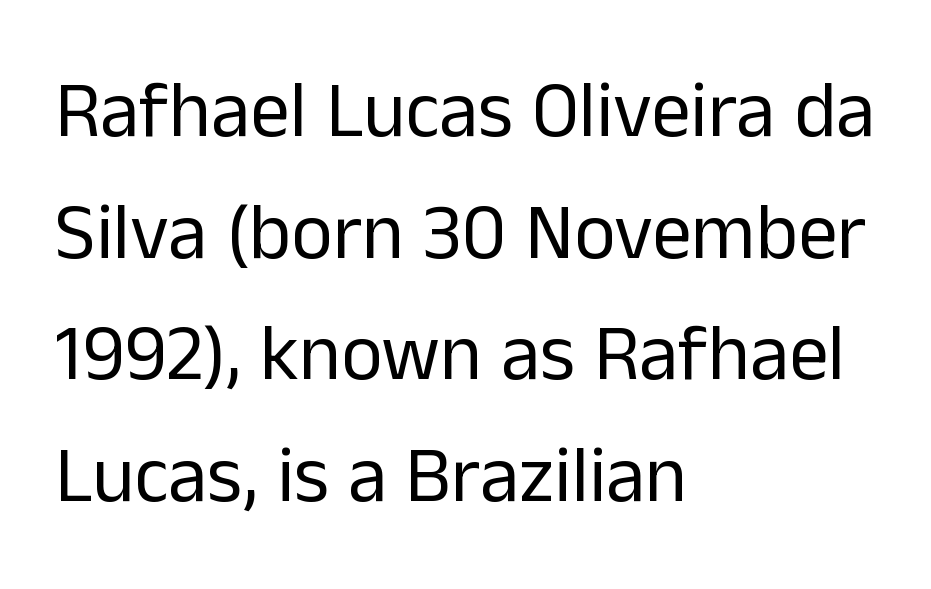
In terms of posture, this sample is upright. These glyphs show unthickened strokes, regular width or finer. The tracking reads as untouched default to a designer's eye. Is this a fixed-width face? No — the glyphs have proportional, varying widths. The passage shown stacks its lines at a standard gap.
